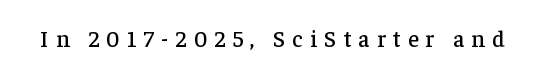
Q: Is the text italic (slanted)? A: No, it is upright.
Q: Is the text underlined? A: No.
Q: Is the spacing between letters normal or unusually wide? A: Unusually wide.
